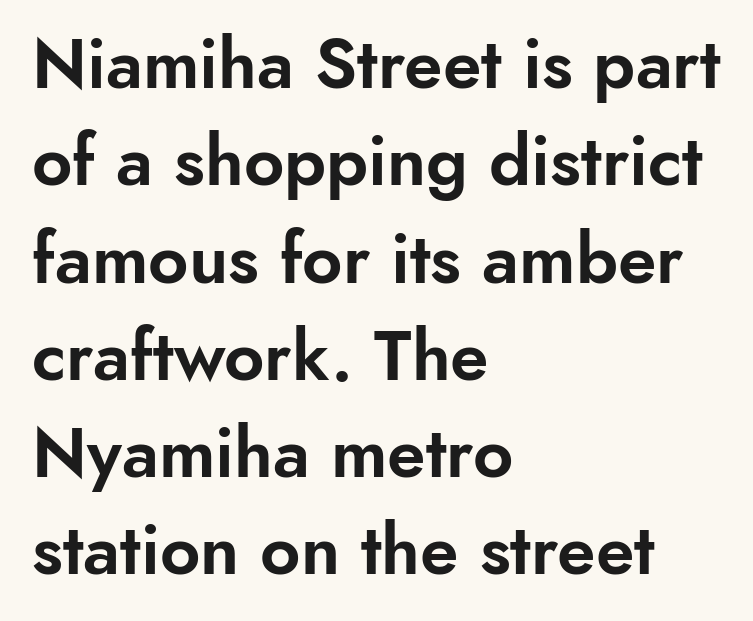
The image shows 70 px sans-serif type, upright; set left-aligned, normal line spacing (1.39x), normal letter spacing, not underlined; low stroke contrast and a small x-height.
